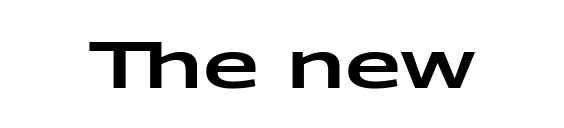
The image shows 65 px wide sans-serif type, upright; set normal letter spacing, not underlined; low stroke contrast and a medium x-height.
